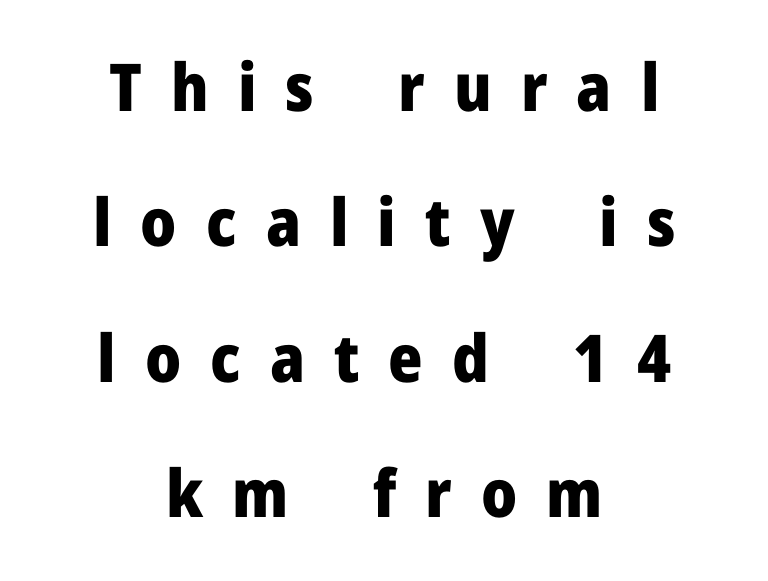
The image shows 66 px heavy sans-serif type, upright; set centered, loose line spacing (2.05x), unusually wide letter spacing (+0.44 em), not underlined; low stroke contrast and a medium x-height.
